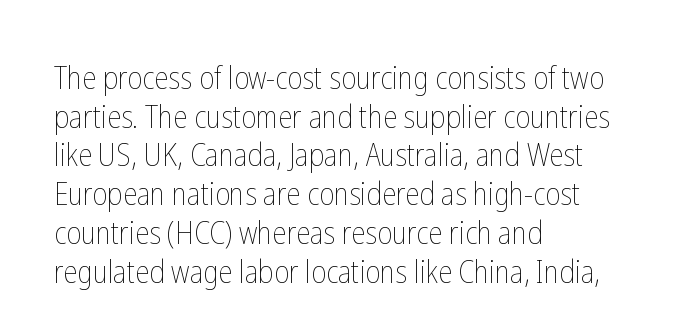
The image shows 32 px thin, condensed type, upright; set left-aligned, line spacing 1.21x, normal letter spacing, not underlined; low stroke contrast and a medium x-height.
